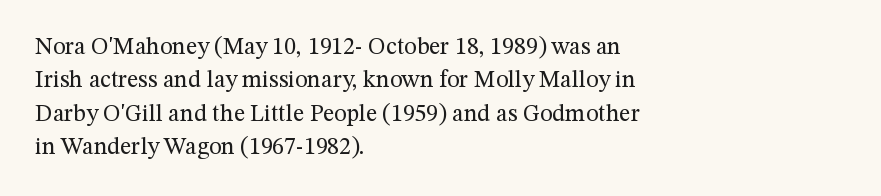
The image shows 24 px text type, upright; set left-aligned, normal line spacing (1.39x), normal letter spacing, not underlined.
